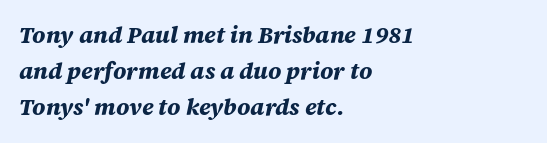
Caption: standard tracking, unaltered. Pretty heavy lettering here — definitely bold. Does the leading feel generous? No, just average. Quick note: italic.
